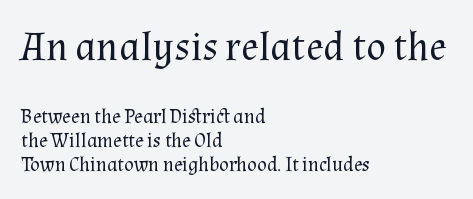
Q: Is the text bold? A: No.
Q: Is the text italic (slanted)? A: No, it is upright.
Q: Is the text underlined? A: No.
Q: How is the paragraph aligned? A: Left-aligned.
Q: Is the spacing between letters normal or unusually wide? A: Normal.
Q: Which block of text is set in a larger size, the first (top) or the second (bottom)? A: The first (top) one.
Q: Width (condensed, normal, or wide)? A: Normal.
Q: Stroke contrast? A: Medium.
Q: x-height? A: Medium.
Q: Monospaced? A: No.
